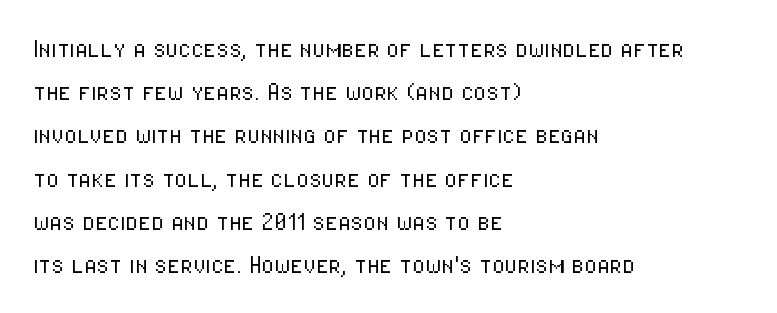
The image shows 29 px light, condensed sans-serif type, upright; set left-aligned, normal line spacing (1.49x), normal letter spacing, not underlined; low stroke contrast and a medium x-height.
